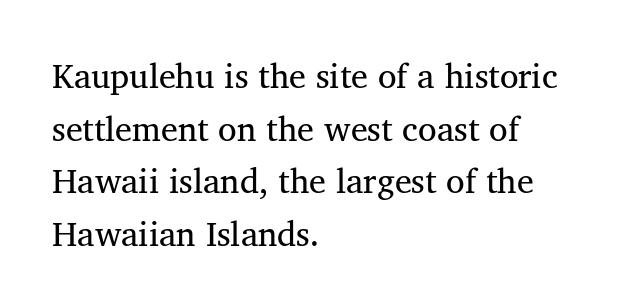
Q: Is the text bold? A: No.
Q: Is the typeface a serif or a sans-serif typeface? A: Serif.
Q: Is the text underlined? A: No.
Q: How is the paragraph aligned? A: Left-aligned.
Q: Is the spacing between letters normal or unusually wide? A: Normal.
Q: Is the spacing between lines tight, normal or loose? A: Normal.
Q: Width (condensed, normal, or wide)? A: Normal.
Q: Stroke contrast? A: Medium.
Q: x-height? A: Medium.
Q: Monospaced? A: No.
